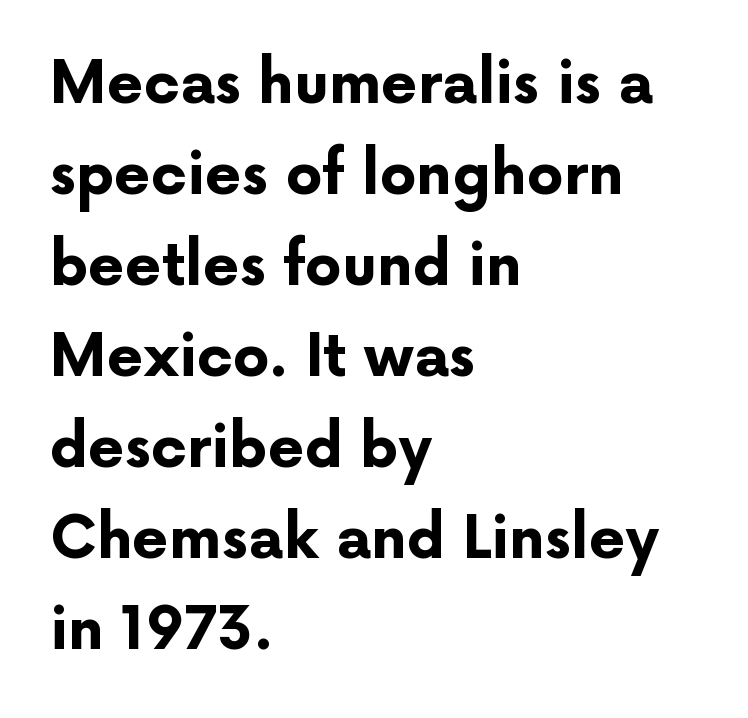
{"serif": "no", "italic": "no", "bold": "yes", "weight": "bold", "width": "normal", "stroke_contrast": "low", "x_height": "medium", "monospaced": "no", "underline": "no", "align": "left", "line_spacing": "normal", "line_spacing_ratio": 1.57, "letter_spacing": "normal", "letter_spacing_em": 0.0, "glyph_px": 58}
